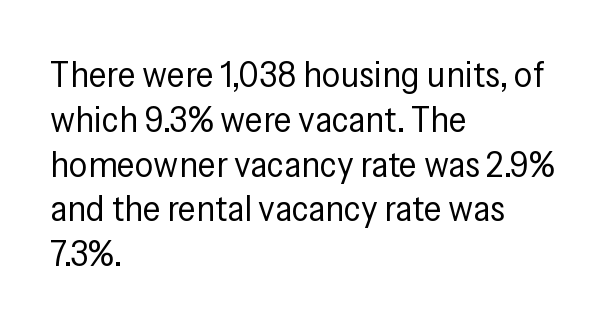
{"serif": "no", "italic": "no", "bold": "no", "weight": "regular", "width": "condensed", "stroke_contrast": "low", "x_height": "medium", "monospaced": "no", "underline": "no", "align": "left", "line_spacing_ratio": 1.21, "letter_spacing": "normal", "letter_spacing_em": 0.0, "glyph_px": 37}
